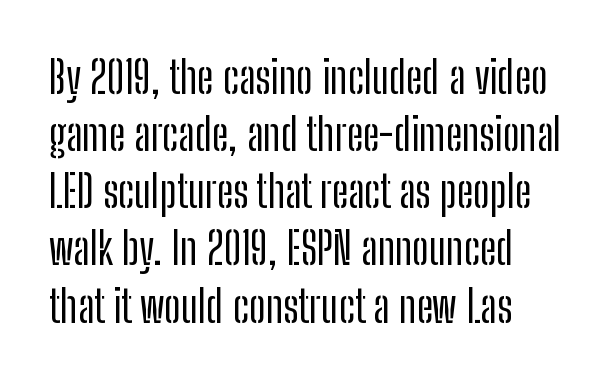
Do the characters align in a grid? No, the font is proportional. Regarding serifs, this sample does without them. A bare baseline throughout the passage. Tracking here is standard; glyphs follow each other at the usual distance. The rows are spaced the way most documents space them. The letters stand upright; this is a roman face.
